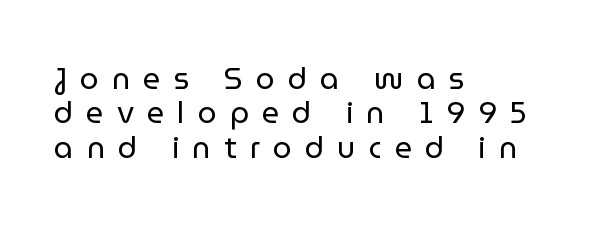
The passage shown has open, widely tracked lettering throughout. Nothing heavy about these letters — not bold at all. Vertical spacing — tight. Rendered with straight, roman letterforms.
